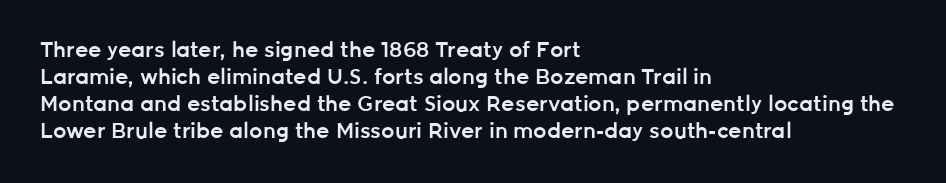
{"italic": "no", "bold": "semi", "underline": "no", "align": "left", "line_spacing": "normal", "line_spacing_ratio": 1.28, "letter_spacing": "normal", "letter_spacing_em": 0.0, "glyph_px": 21}
